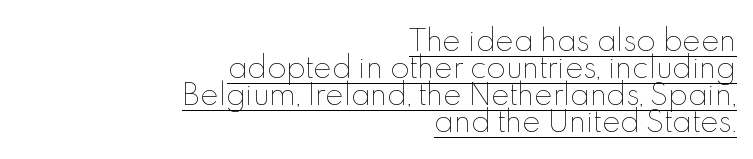
{"italic": "no", "bold": "no", "weight": "thin", "width": "normal", "x_height": "small", "monospaced": "no", "underline": "yes", "align": "right", "line_spacing": "tight", "line_spacing_ratio": 0.96, "letter_spacing": "normal", "letter_spacing_em": 0.0, "glyph_px": 28}
